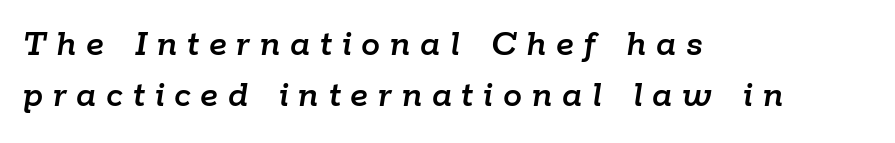
Q: Is the text italic (slanted)? A: Yes, it leans right by about 9 degrees.
Q: Is the text underlined? A: No.
Q: How is the paragraph aligned? A: Left-aligned.
Q: Is the spacing between letters normal or unusually wide? A: Unusually wide.
Q: Is the spacing between lines tight, normal or loose? A: Normal.
Q: Width (condensed, normal, or wide)? A: Normal.
Q: Stroke contrast? A: Low.
Q: x-height? A: Medium.
Q: Monospaced? A: No.
